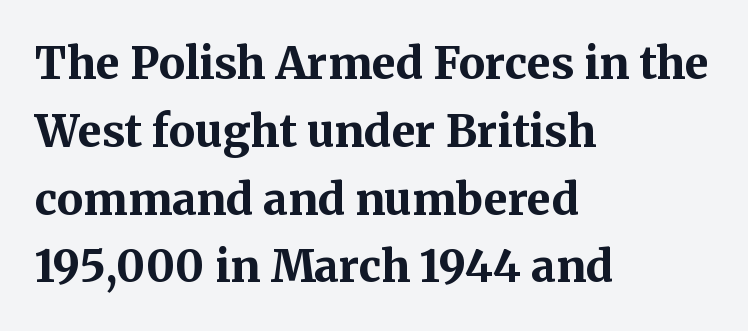
{"serif": "yes", "italic": "no", "bold": "yes", "weight": "bold", "width": "normal", "stroke_contrast": "medium", "x_height": "medium", "monospaced": "no", "underline": "no", "align": "left", "line_spacing": "normal", "line_spacing_ratio": 1.54, "letter_spacing": "normal", "letter_spacing_em": 0.0, "glyph_px": 44}
